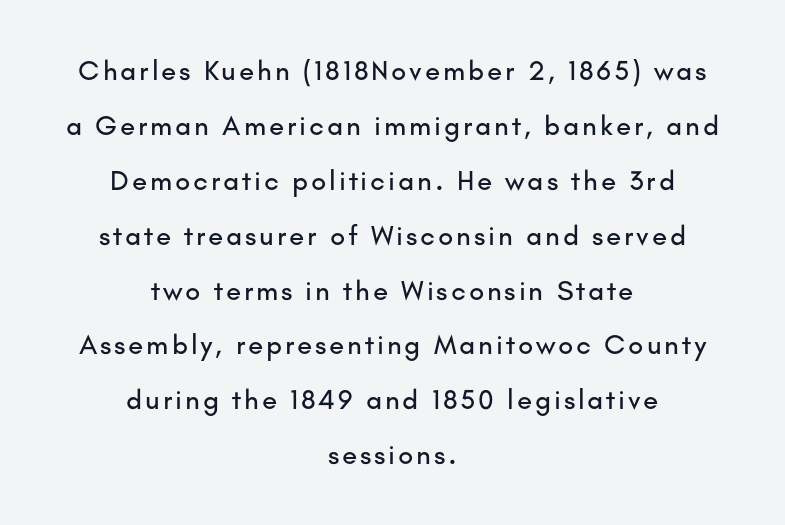
Think of a printed novel: that variable character pitch is what you see here. The typeface chosen for these lines omits serifs. Notice how the stems are strictly vertical — no italics here. The vertical gap from one line to the next is large. The typesetter chose a symmetrical, centered arrangement here. Plain, unruled lines of type.
